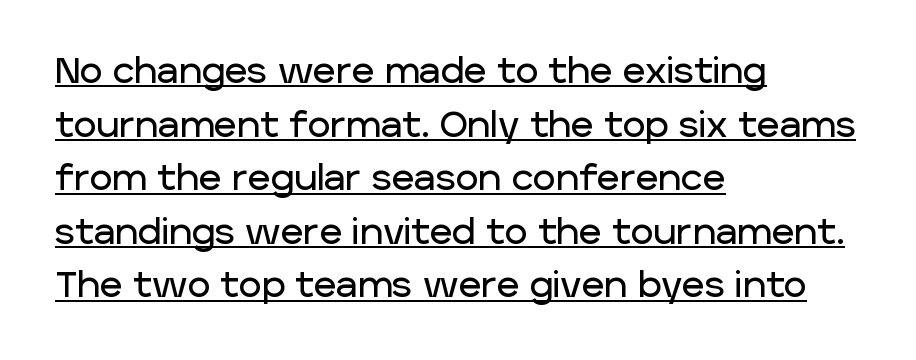
The type family on display is of the sans-serif kind. The passage shown is typed in a proportional face where columns would drift. The letters stand straight up with perfectly vertical stems. The space between consecutive lines is moderate. This rendering leaves character spacing at its baseline value.
